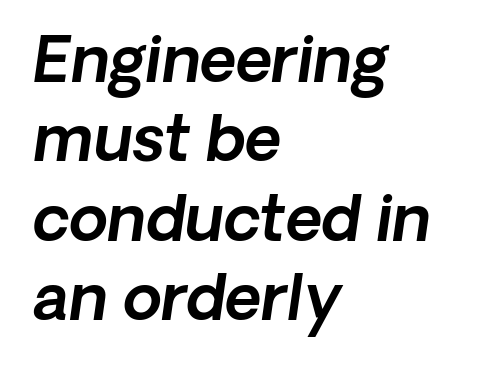
Q: Is the typeface a serif or a sans-serif typeface? A: Sans-serif.
Q: Is the text underlined? A: No.
Q: How is the paragraph aligned? A: Left-aligned.
Q: Is the spacing between letters normal or unusually wide? A: Normal.
Q: Is the spacing between lines tight, normal or loose? A: Normal.
Q: Width (condensed, normal, or wide)? A: Normal.
Q: x-height? A: Medium.
Q: Monospaced? A: No.
